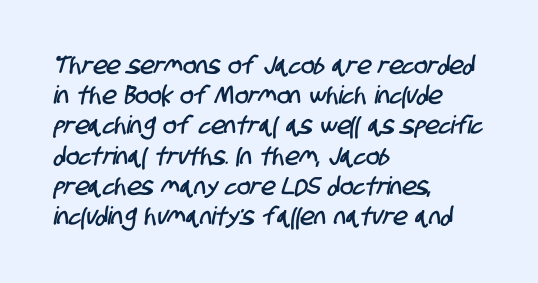
Q: Is the text underlined? A: No.
Q: How is the paragraph aligned? A: Left-aligned.
Q: Is the spacing between letters normal or unusually wide? A: Normal.
